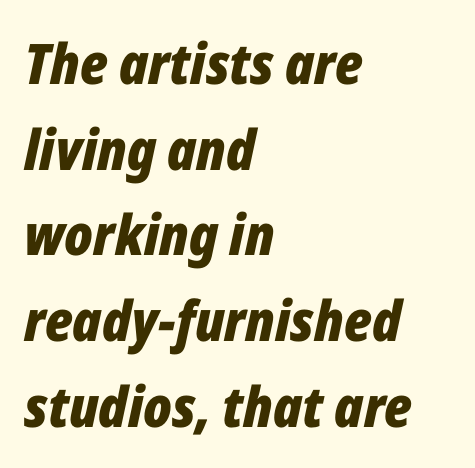
Descenders are the only things crossing below the line. Posture: slanted. Honestly, the row spacing looks completely unremarkable. As a designer I'd log this as weight 700, bold. The horizontal fit of the characters is conventional and even.
